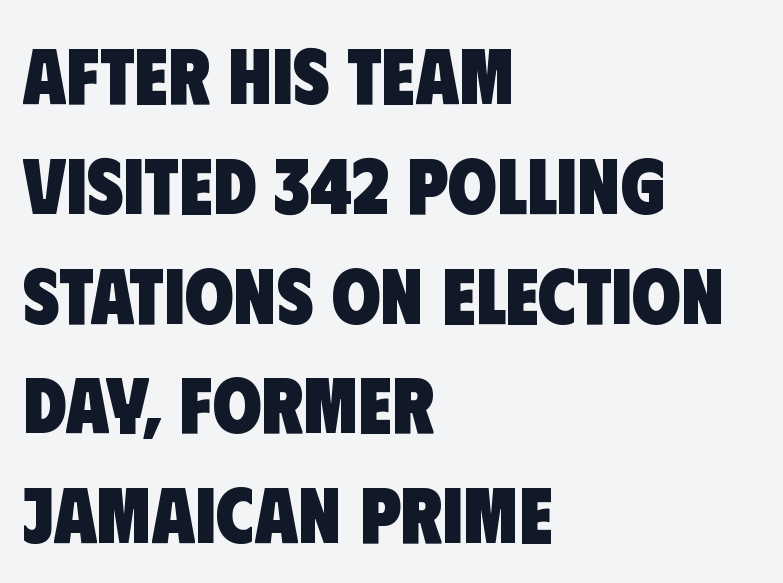
{"serif": "no", "bold": "yes", "weight": "heavy", "width": "condensed", "stroke_contrast": "low", "x_height": "large", "monospaced": "no", "underline": "no", "align": "left", "line_spacing": "normal", "line_spacing_ratio": 1.39, "letter_spacing": "normal", "letter_spacing_em": 0.0, "glyph_px": 79}
